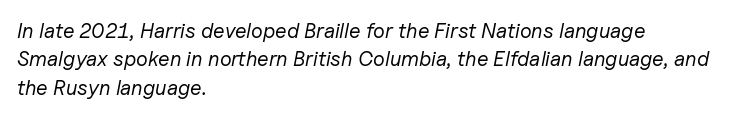
Q: Is the text bold? A: No.
Q: Is the text italic (slanted)? A: Yes, it leans right by about 11 degrees.
Q: Is the text underlined? A: No.
Q: How is the paragraph aligned? A: Left-aligned.
Q: Is the spacing between letters normal or unusually wide? A: Normal.
Q: Is the spacing between lines tight, normal or loose? A: Normal.
